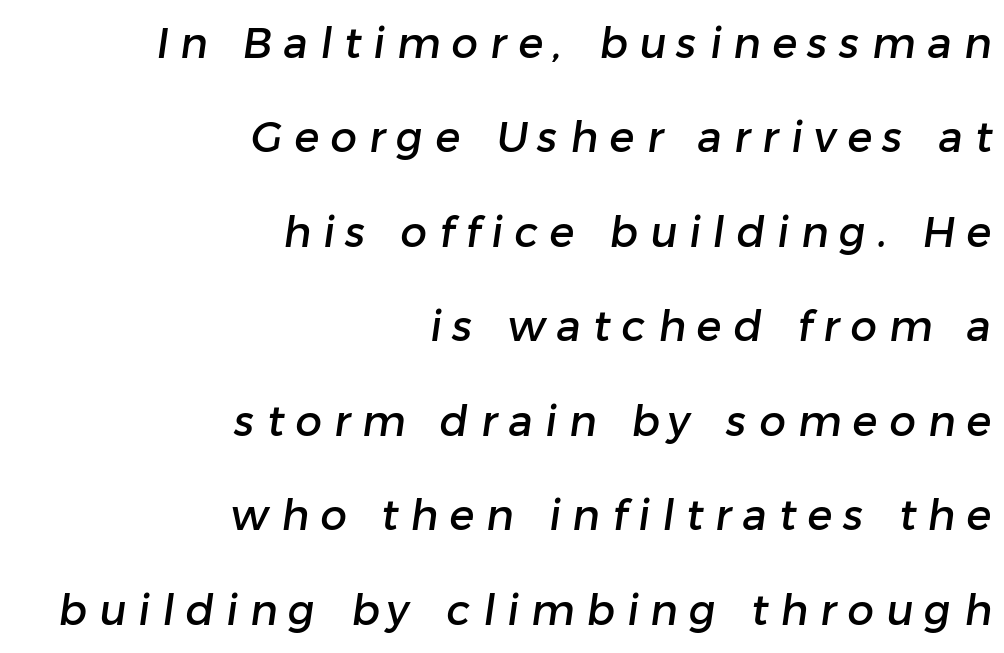
Q: Is the typeface a serif or a sans-serif typeface? A: Sans-serif.
Q: Is the text underlined? A: No.
Q: How is the paragraph aligned? A: Right-aligned.
Q: Is the spacing between letters normal or unusually wide? A: Unusually wide.
Q: Is the spacing between lines tight, normal or loose? A: Loose.
Q: Width (condensed, normal, or wide)? A: Normal.
Q: Stroke contrast? A: Low.
Q: x-height? A: Medium.
Q: Monospaced? A: No.
